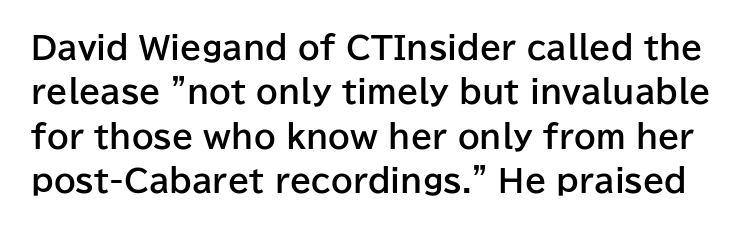
These lines are composed in type without serifs. What stands out about the letter spacing? Nothing — it is the standard amount. The gap between lines stays unmarked. These lines are rendered in a variable-pitch font. This is the regular roman posture of the typeface. Notice how thick the strokes are: this is what a full bold looks like.
